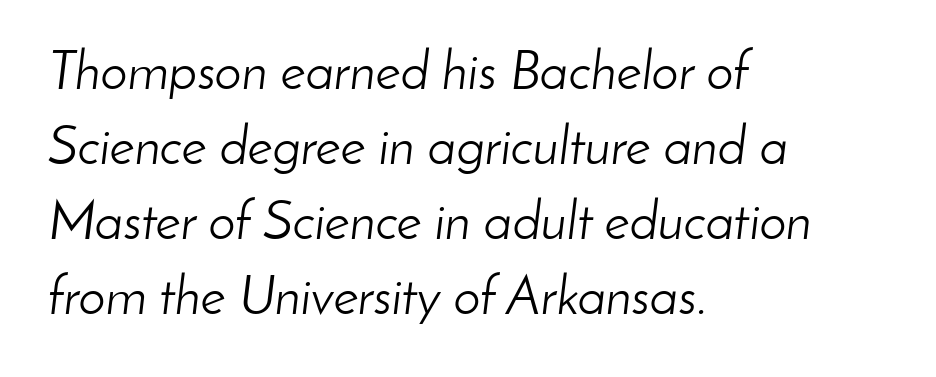
The image shows 54 px light type, italic (leaning right); set left-aligned, normal line spacing (1.39x), normal letter spacing, not underlined; low stroke contrast and a small x-height.
